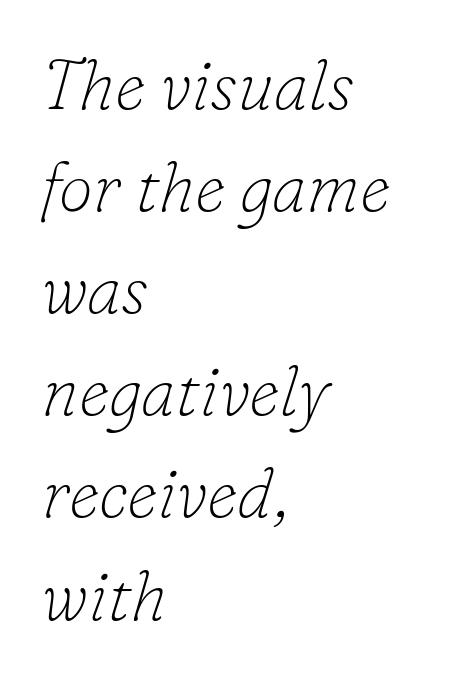
The space between consecutive lines is moderate. Yep, those are serifs on the letters. The letters advance in unequal steps, a hallmark of proportional type. Decoration check: the copy has no underline.
